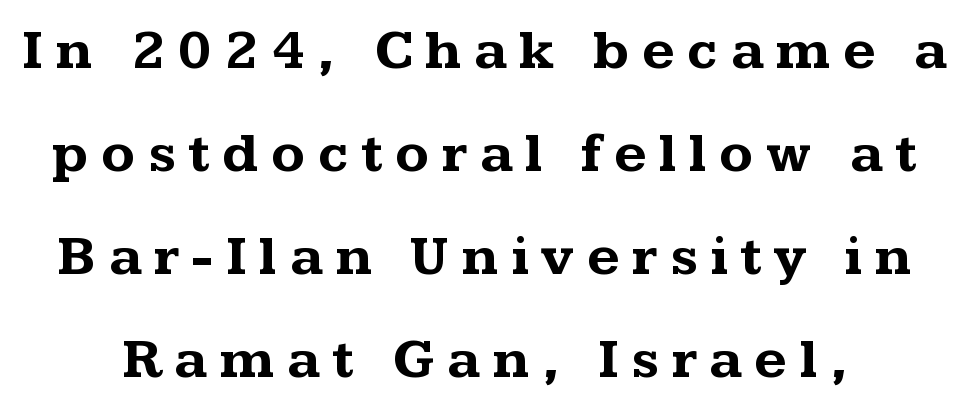
Q: Is the text bold? A: Yes.
Q: Is the text italic (slanted)? A: No, it is upright.
Q: Is the typeface a serif or a sans-serif typeface? A: Serif.
Q: Is the text underlined? A: No.
Q: Is the spacing between letters normal or unusually wide? A: Unusually wide.
Q: Width (condensed, normal, or wide)? A: Wide.
Q: Stroke contrast? A: Medium.
Q: x-height? A: Medium.
Q: Monospaced? A: No.
